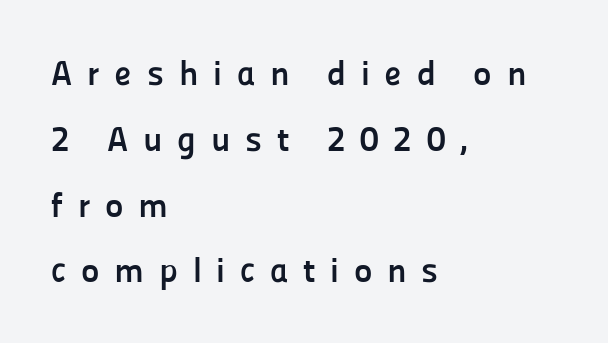
Q: Is the text bold? A: Yes.
Q: Is the text italic (slanted)? A: No, it is upright.
Q: Is the typeface a serif or a sans-serif typeface? A: Sans-serif.
Q: Is the text underlined? A: No.
Q: How is the paragraph aligned? A: Left-aligned.
Q: Is the spacing between letters normal or unusually wide? A: Unusually wide.
Q: Width (condensed, normal, or wide)? A: Normal.
Q: Stroke contrast? A: Low.
Q: x-height? A: Medium.
Q: Monospaced? A: No.
